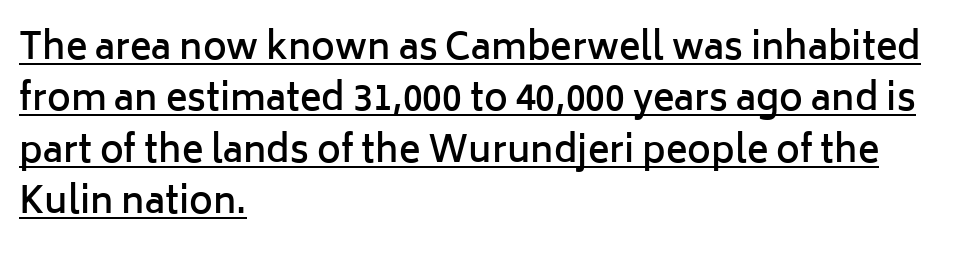
The image shows 36 px semibold sans-serif type, upright; set left-aligned, normal line spacing (1.43x), normal letter spacing, underlined; low stroke contrast and a medium x-height.
